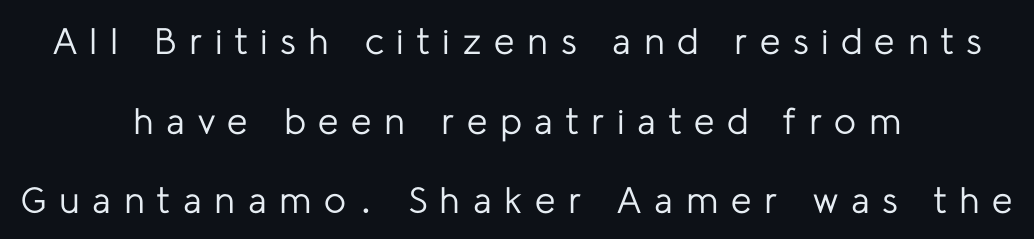
The image shows 37 px regular-weight sans-serif type, upright; set centered, loose line spacing (2.15x), unusually wide letter spacing (+0.34 em), not underlined; low stroke contrast and a medium x-height.
